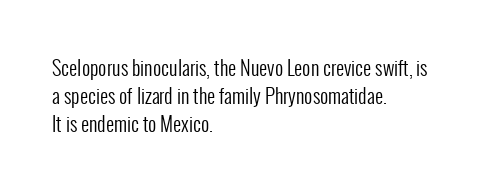
The image shows 20 px text type, upright; set left-aligned, normal line spacing (1.4x), normal letter spacing, not underlined.
